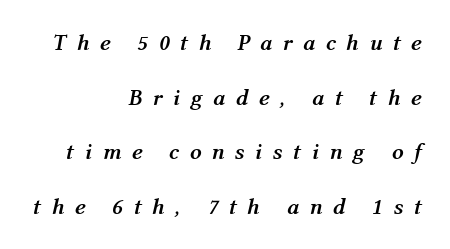
Q: Is the text bold? A: Yes.
Q: Is the text italic (slanted)? A: Yes, it leans right by about 12 degrees.
Q: Is the text underlined? A: No.
Q: How is the paragraph aligned? A: Right-aligned.
Q: Is the spacing between letters normal or unusually wide? A: Unusually wide.
Q: Is the spacing between lines tight, normal or loose? A: Loose.
